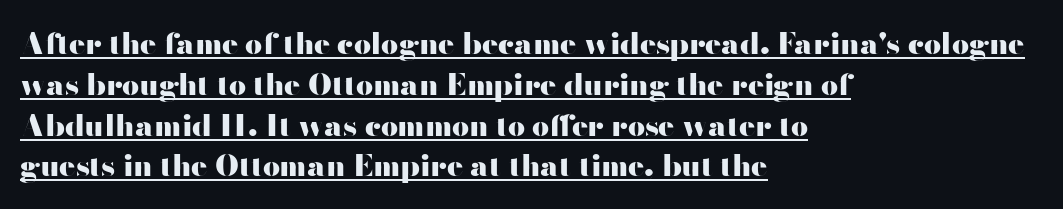
{"italic": "no", "bold": "yes", "weight": "heavy", "width": "wide", "stroke_contrast": "high", "x_height": "small", "monospaced": "no", "underline": "yes", "align": "left", "line_spacing": "normal", "line_spacing_ratio": 1.36, "letter_spacing": "normal", "letter_spacing_em": 0.0, "glyph_px": 30}
